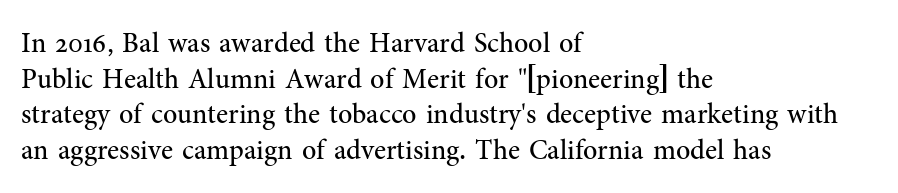
The image shows 28 px regular-weight serif type, upright; set left-aligned, normal line spacing (1.27x), normal letter spacing, not underlined; medium stroke contrast and a medium x-height.
